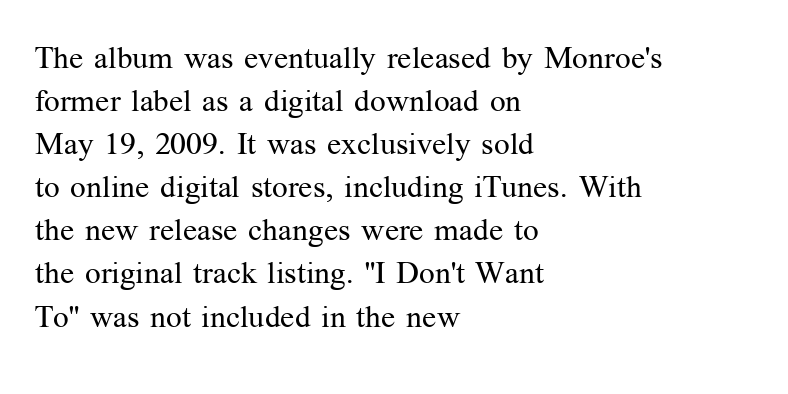
{"serif": "yes", "italic": "no", "bold": "no", "weight": "regular", "width": "normal", "stroke_contrast": "medium", "x_height": "medium", "monospaced": "no", "underline": "no", "align": "left", "line_spacing": "normal", "line_spacing_ratio": 1.39, "letter_spacing": "normal", "letter_spacing_em": 0.0, "glyph_px": 31}
